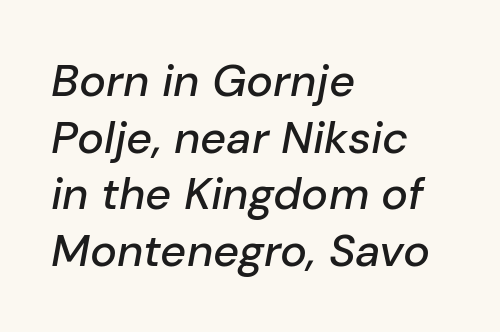
Q: Is the text italic (slanted)? A: Yes, it leans right by about 10 degrees.
Q: Is the text underlined? A: No.
Q: How is the paragraph aligned? A: Left-aligned.
Q: Is the spacing between letters normal or unusually wide? A: Normal.
Q: Is the spacing between lines tight, normal or loose? A: Normal.
Q: Width (condensed, normal, or wide)? A: Normal.
Q: Stroke contrast? A: Low.
Q: x-height? A: Medium.
Q: Monospaced? A: No.
